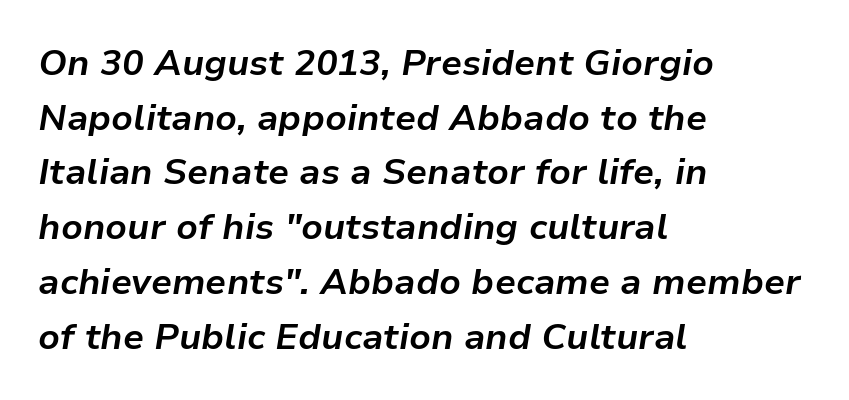
The rag falls on the right side of this text block. Designer's note — italics engaged. The type is set solid horizontally, with unmodified tracking. The foot of each line stays bare and open. This sample has the flowing, uneven cadence of proportional lettering.
